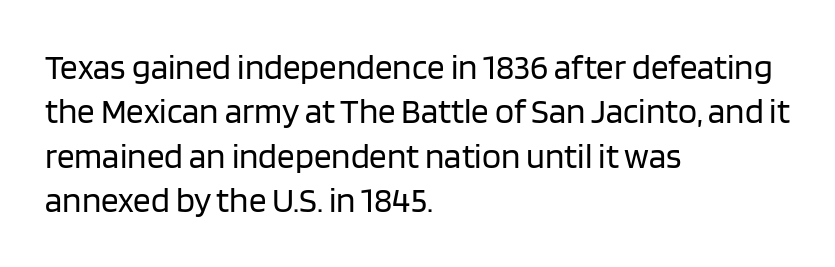
The lines are quadded left. This is roman type, the default non-slanted kind. A sans-serif font was chosen for this passage. Honestly, the row spacing looks completely unremarkable. Beneath every word, the page is bare. The passage shown is typed in a proportional face where columns would drift.
